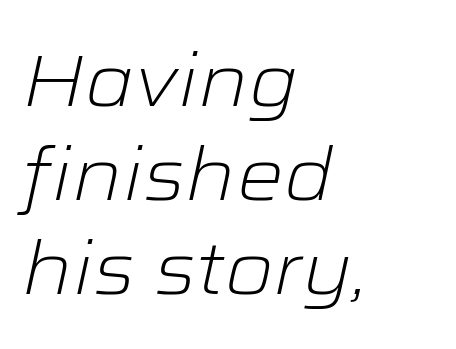
The image shows 74 px light, wide type, italic (leaning right); set left-aligned, normal line spacing (1.27x), normal letter spacing, not underlined; low stroke contrast and a medium x-height.
